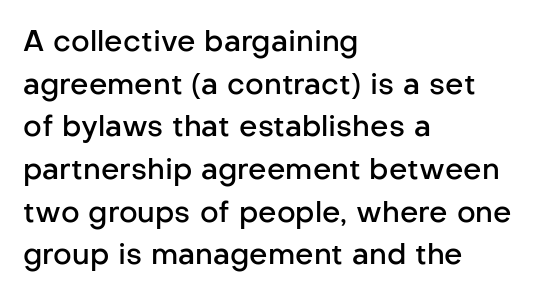
The image shows 29 px semibold sans-serif type, upright; set left-aligned, normal line spacing (1.47x), normal letter spacing, not underlined; low stroke contrast and a medium x-height.
